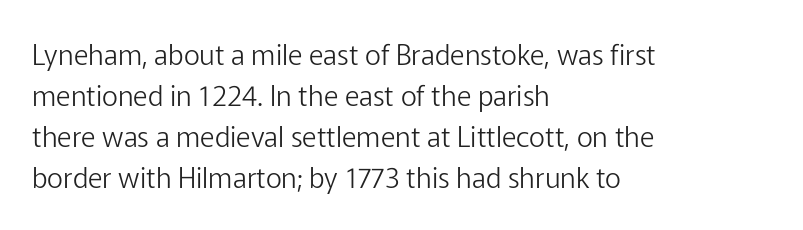
{"serif": "no", "italic": "no", "bold": "no", "weight": "light", "width": "normal", "stroke_contrast": "low", "x_height": "medium", "monospaced": "no", "underline": "no", "align": "left", "line_spacing": "normal", "line_spacing_ratio": 1.47, "letter_spacing": "normal", "letter_spacing_em": 0.0, "glyph_px": 28}
